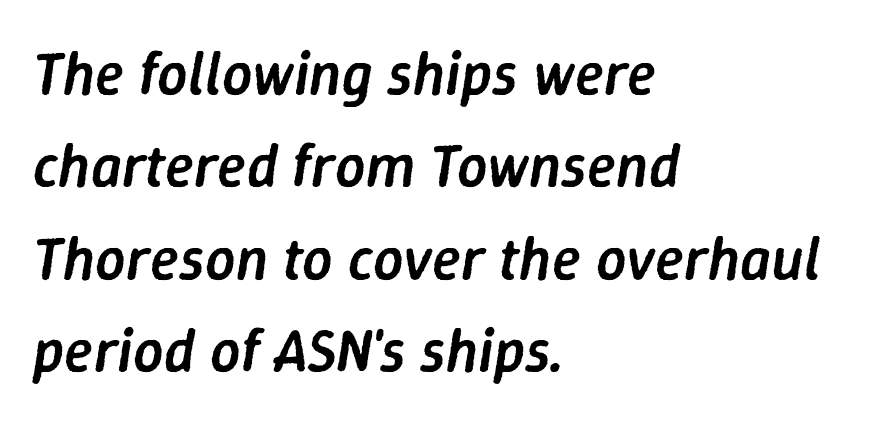
{"italic": "yes", "lean": "right", "slant_degrees": 9, "bold": "semi", "weight": "semibold", "width": "normal", "stroke_contrast": "low", "x_height": "medium", "monospaced": "no", "underline": "no", "align": "left", "line_spacing": "normal", "line_spacing_ratio": 1.54, "letter_spacing": "normal", "letter_spacing_em": 0.0, "glyph_px": 60}
